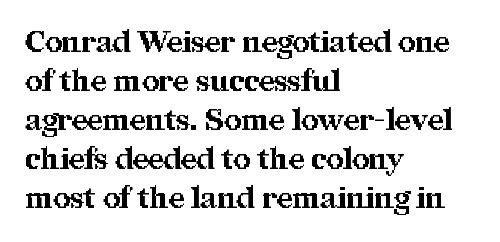
The image shows 30 px bold serif type, upright; set left-aligned, normal line spacing (1.3x), normal letter spacing, not underlined; medium stroke contrast and a medium x-height.
